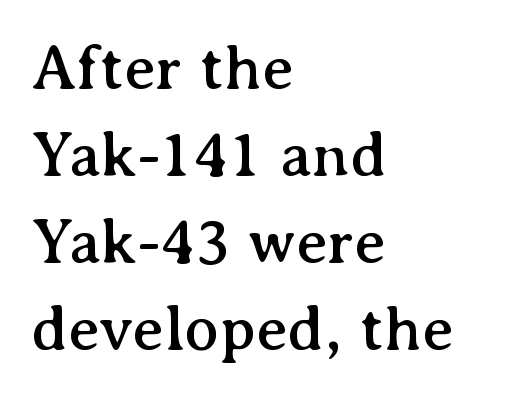
The image shows 65 px serif type, upright; set left-aligned, normal line spacing (1.34x), normal letter spacing, not underlined; medium stroke contrast and a medium x-height.
